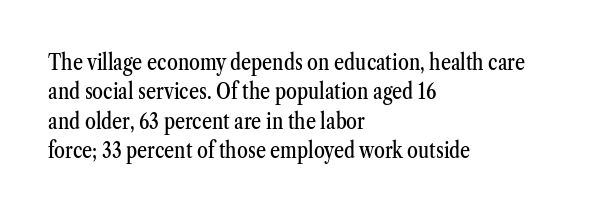
{"italic": "no", "underline": "no", "align": "left", "line_spacing": "normal", "line_spacing_ratio": 1.34, "letter_spacing": "normal", "letter_spacing_em": 0.0, "glyph_px": 22}
